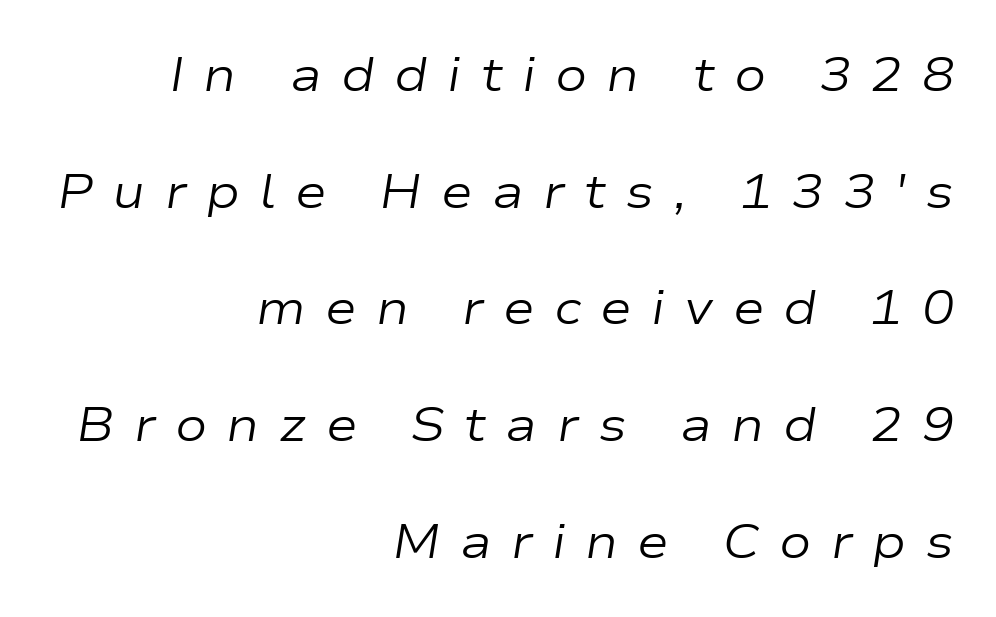
{"italic": "yes", "lean": "right", "slant_degrees": 9, "bold": "no", "weight": "regular", "width": "wide", "stroke_contrast": "low", "x_height": "medium", "monospaced": "no", "underline": "no", "align": "right", "line_spacing": "loose", "line_spacing_ratio": 2.43, "letter_spacing": "wide", "letter_spacing_em": 0.4, "glyph_px": 48}
